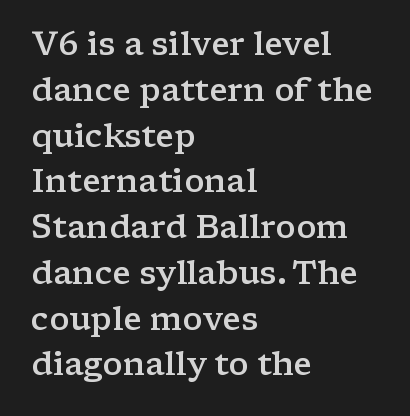
Serif or sans? Serif — the stroke terminals have little feet. A roman cut, with each character standing at attention. The rag falls on the right side of this text block. The lines sit at an ordinary, default distance from one another. A bit beefed up — I'd call it semibold rather than bold.
